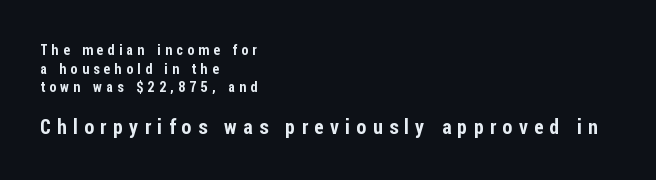
The line texture is sparse and dotted thanks to wide tracking. In this sample the second text group is rendered at the bigger scale. Compared with a centered layout, this one pins lines to the left instead. The space between consecutive lines is moderate. Lines of text with bare space underneath. Upright lettering throughout.
